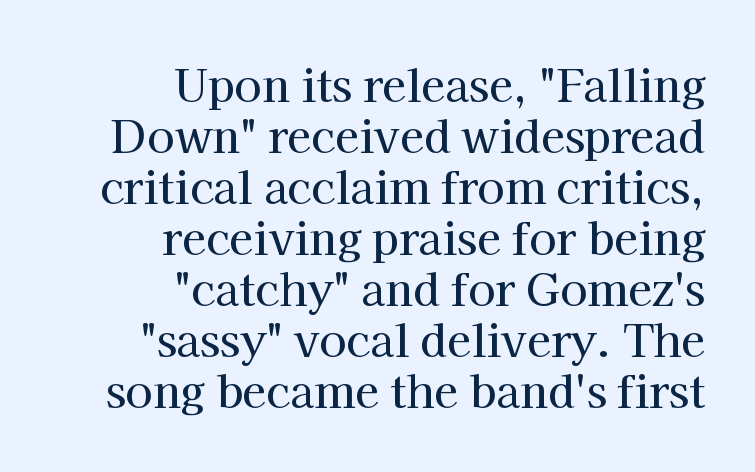
The image shows 44 px serif type, upright; set right-aligned, line spacing 1.16x, normal letter spacing, not underlined; high stroke contrast and a medium x-height.
